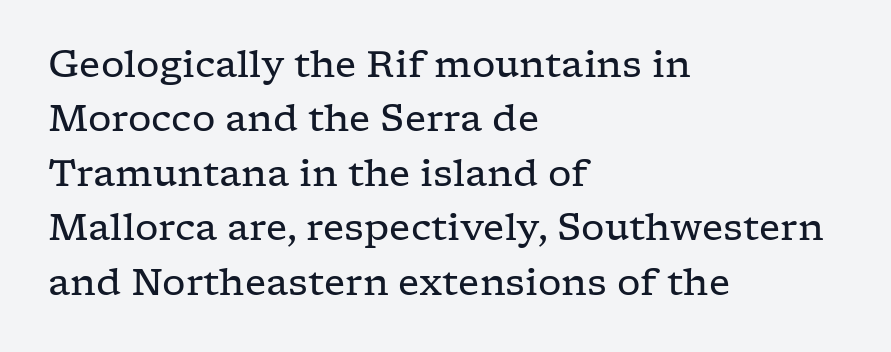
Q: Is the text bold? A: No.
Q: Is the text italic (slanted)? A: No, it is upright.
Q: Is the typeface a serif or a sans-serif typeface? A: Serif.
Q: Is the text underlined? A: No.
Q: How is the paragraph aligned? A: Left-aligned.
Q: Is the spacing between letters normal or unusually wide? A: Normal.
Q: Is the spacing between lines tight, normal or loose? A: Normal.
Q: Width (condensed, normal, or wide)? A: Wide.
Q: Stroke contrast? A: Low.
Q: x-height? A: Medium.
Q: Monospaced? A: No.
